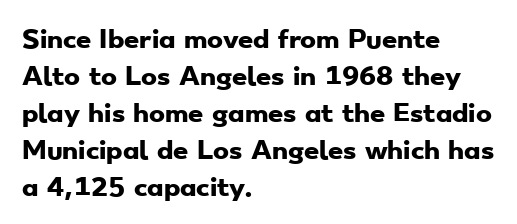
Q: Is the text bold? A: Yes.
Q: Is the text underlined? A: No.
Q: How is the paragraph aligned? A: Left-aligned.
Q: Is the spacing between letters normal or unusually wide? A: Normal.
Q: Is the spacing between lines tight, normal or loose? A: Normal.
